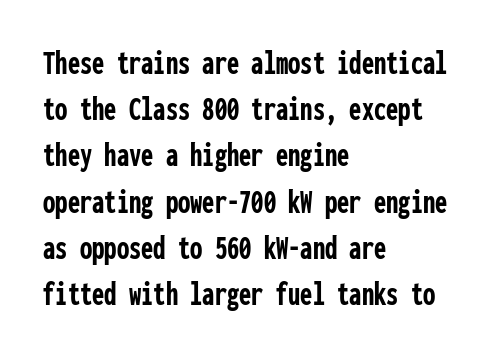
The image shows 35 px semibold, condensed sans-serif type, upright, monospaced; set left-aligned, normal line spacing (1.32x), normal letter spacing, not underlined; low stroke contrast and a medium x-height.
